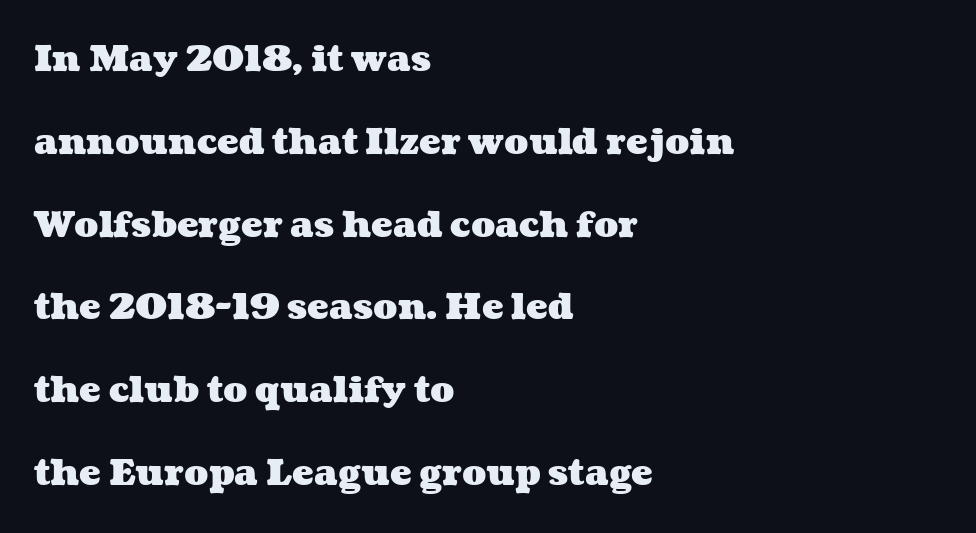
Students, note that the glyphs here touch the page at normal intervals. Emphasis by weight is at full strength: bold. Where is the straight margin? On the left. The lines are spread far apart with generous leading. Each letter keeps its own natural width here, so spacing adapts to shape. The zone under the glyphs is completely vacant.
